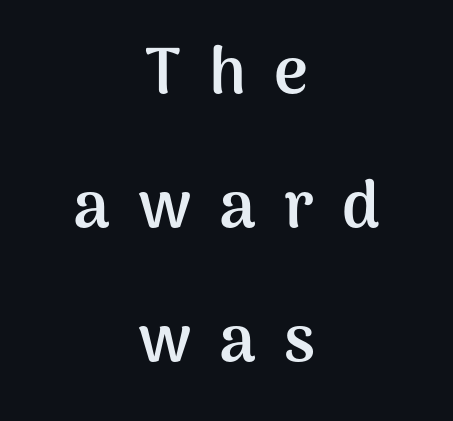
{"serif": "no", "italic": "no", "bold": "yes", "weight": "semibold", "width": "normal", "stroke_contrast": "medium", "x_height": "medium", "monospaced": "no", "underline": "no", "align": "center", "line_spacing": "loose", "line_spacing_ratio": 2.06, "letter_spacing": "wide", "letter_spacing_em": 0.43, "glyph_px": 65}
